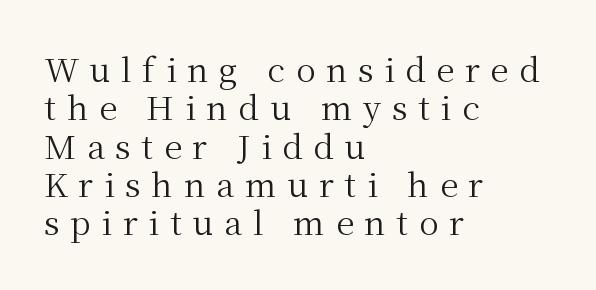
The image shows 33 px regular-weight serif type, upright; set left-aligned, line spacing 1.16x, unusually wide letter spacing (+0.32 em), not underlined; medium stroke contrast and a medium x-height.
